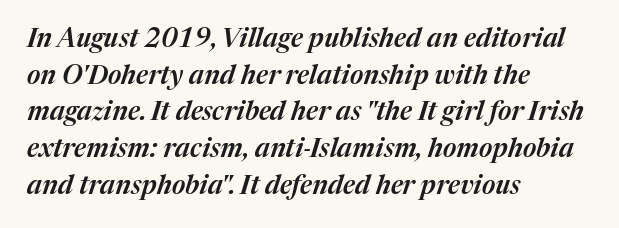
{"italic": "yes", "lean": "right", "slant_degrees": 17, "underline": "no", "align": "left", "line_spacing": "normal", "line_spacing_ratio": 1.41, "letter_spacing": "normal", "letter_spacing_em": 0.0, "glyph_px": 26}
